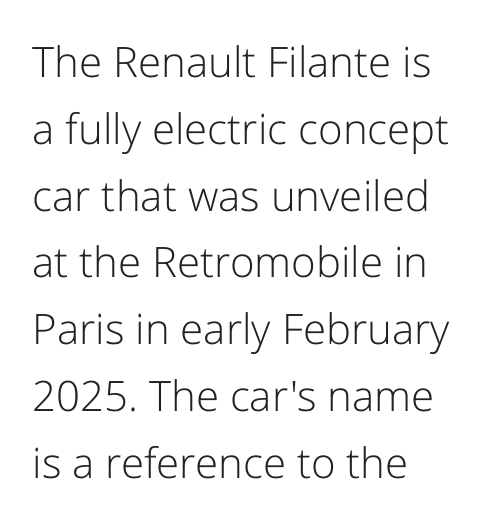
The image shows 42 px light sans-serif type, upright; set left-aligned, normal line spacing (1.59x), normal letter spacing, not underlined; low stroke contrast and a medium x-height.
